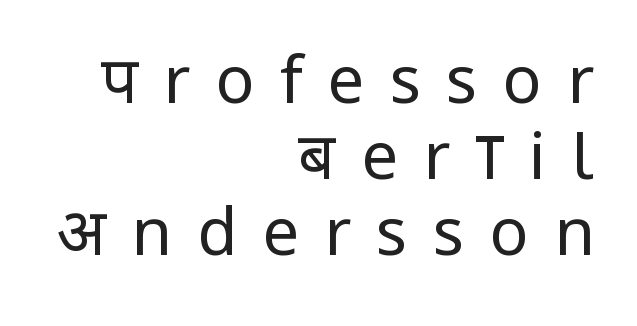
{"serif": "no", "italic": "no", "bold": "no", "weight": "regular", "width": "condensed", "stroke_contrast": "low", "x_height": "large", "monospaced": "no", "underline": "no", "align": "right", "line_spacing_ratio": 1.17, "letter_spacing": "wide", "letter_spacing_em": 0.39, "glyph_px": 65}
